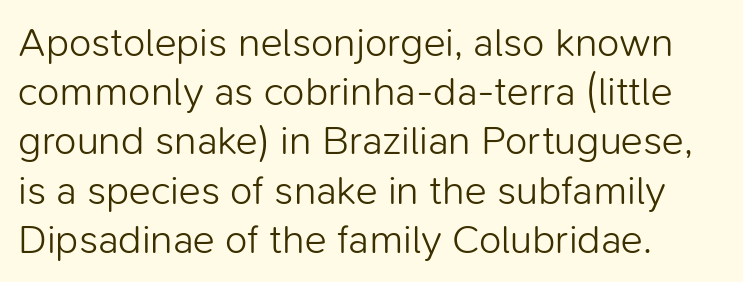
The image shows 41 px light sans-serif type, upright; set left-aligned, line spacing 1.2x, normal letter spacing, not underlined; low stroke contrast and a medium x-height.
